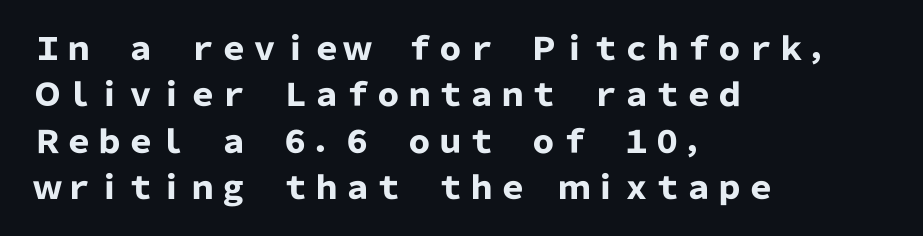
The axis of the letterforms is exactly vertical. Nothing unusual about the tracking: characters are spaced as the font intends. Regarding leading, the lines here are spaced in the standard way. The face used here is proportionally spaced, like ordinary book or web type. The characters look thick and weighty, a clear bold. Unlike a traditional serif, this face leaves its strokes unadorned.
